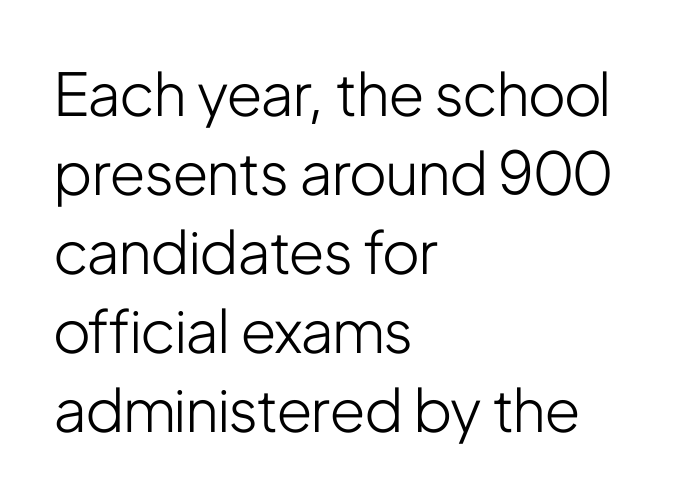
The image shows 59 px light, condensed sans-serif type, upright; set left-aligned, normal line spacing (1.34x), normal letter spacing, not underlined; low stroke contrast and a medium x-height.
